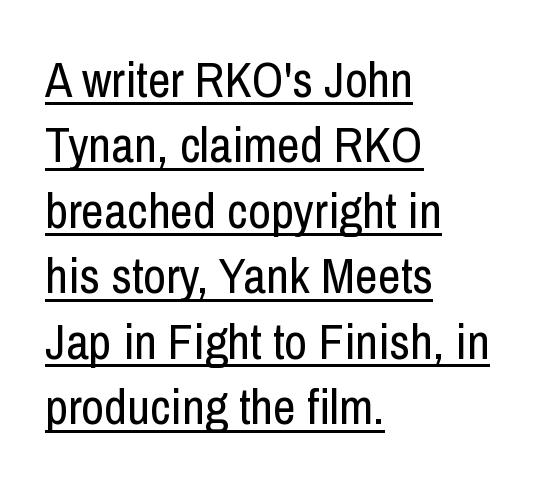
Q: Is the text bold? A: No.
Q: Is the text italic (slanted)? A: No, it is upright.
Q: Is the typeface a serif or a sans-serif typeface? A: Sans-serif.
Q: Is the text underlined? A: Yes.
Q: How is the paragraph aligned? A: Left-aligned.
Q: Is the spacing between letters normal or unusually wide? A: Normal.
Q: Is the spacing between lines tight, normal or loose? A: Normal.
Q: Width (condensed, normal, or wide)? A: Condensed.
Q: Stroke contrast? A: Low.
Q: x-height? A: Medium.
Q: Monospaced? A: No.
